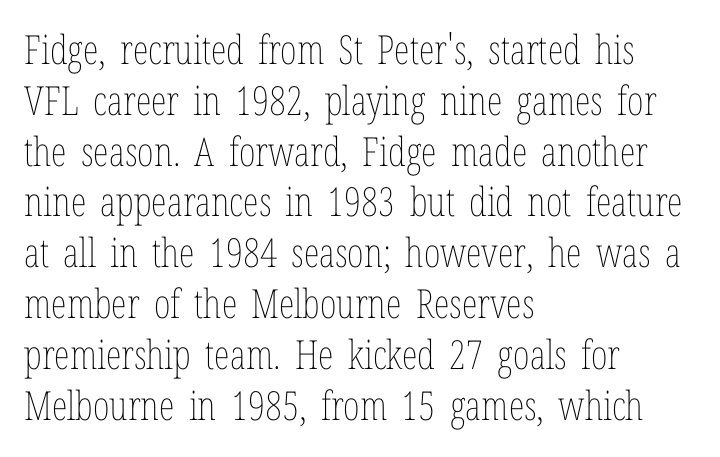
{"italic": "no", "bold": "no", "weight": "thin", "width": "condensed", "stroke_contrast": "low", "x_height": "medium", "monospaced": "no", "underline": "no", "align": "left", "line_spacing": "normal", "line_spacing_ratio": 1.27, "letter_spacing": "normal", "letter_spacing_em": 0.0, "glyph_px": 40}
